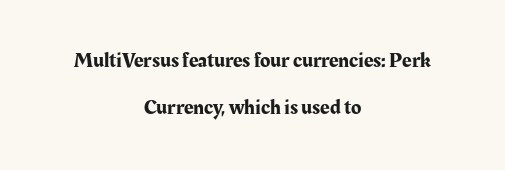
{"italic": "no", "underline": "no", "align": "center", "line_spacing": "loose", "line_spacing_ratio": 2.26, "letter_spacing": "normal", "letter_spacing_em": 0.0, "glyph_px": 21}
